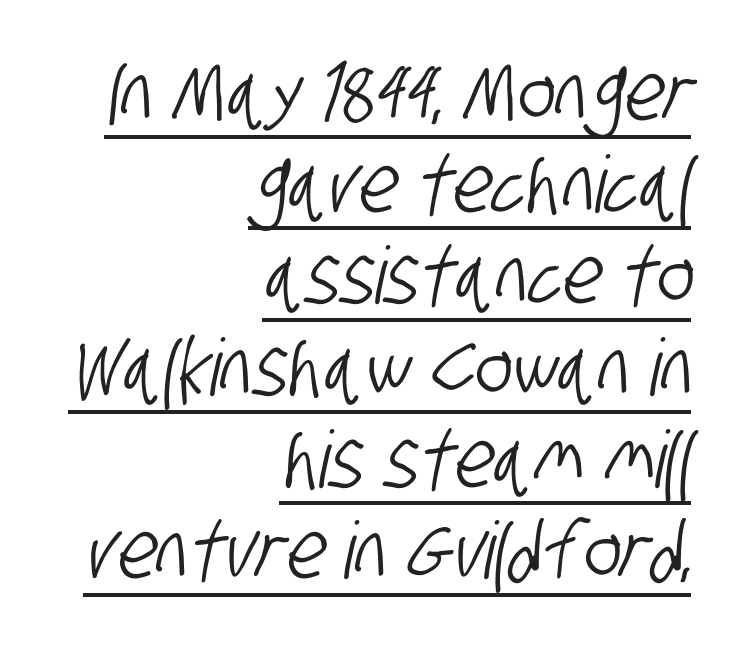
The image shows 79 px condensed sans-serif type; set right-aligned, line spacing 1.16x, normal letter spacing, underlined; low stroke contrast and a large x-height.
